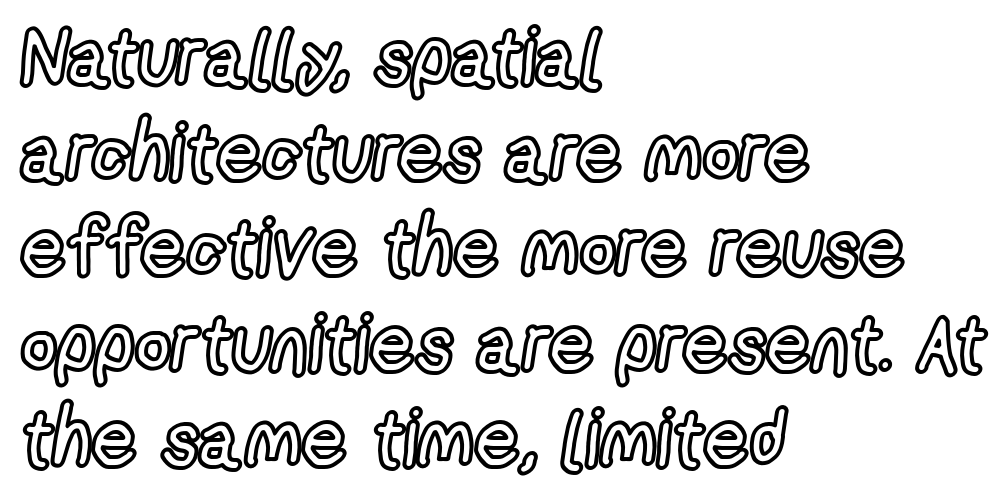
Teacher's note: observe the even left margin — that is flush-left alignment. The passage shown is typed in a proportional face where columns would drift. Nobody drew a line under any word here. Nobody touched the tracking dial on this one.
